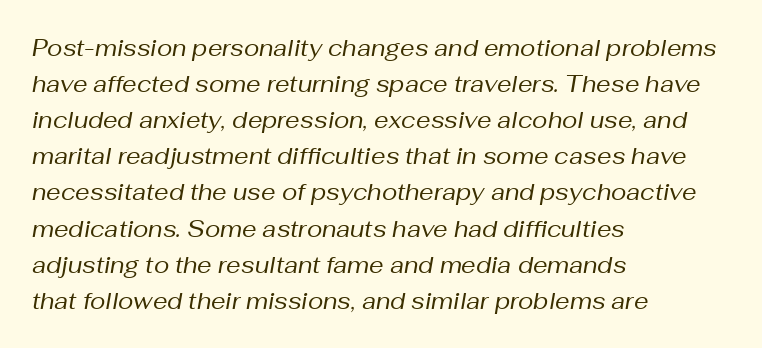
The image shows 23 px text type, italic (leaning right); set left-aligned, normal line spacing (1.57x), normal letter spacing, not underlined.
